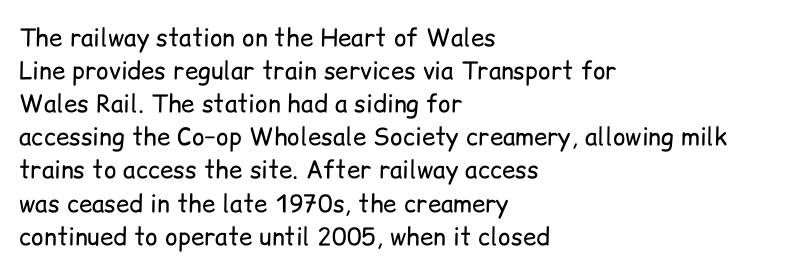
The image shows 24 px text type, upright; set left-aligned, normal line spacing (1.38x), normal letter spacing, not underlined.
